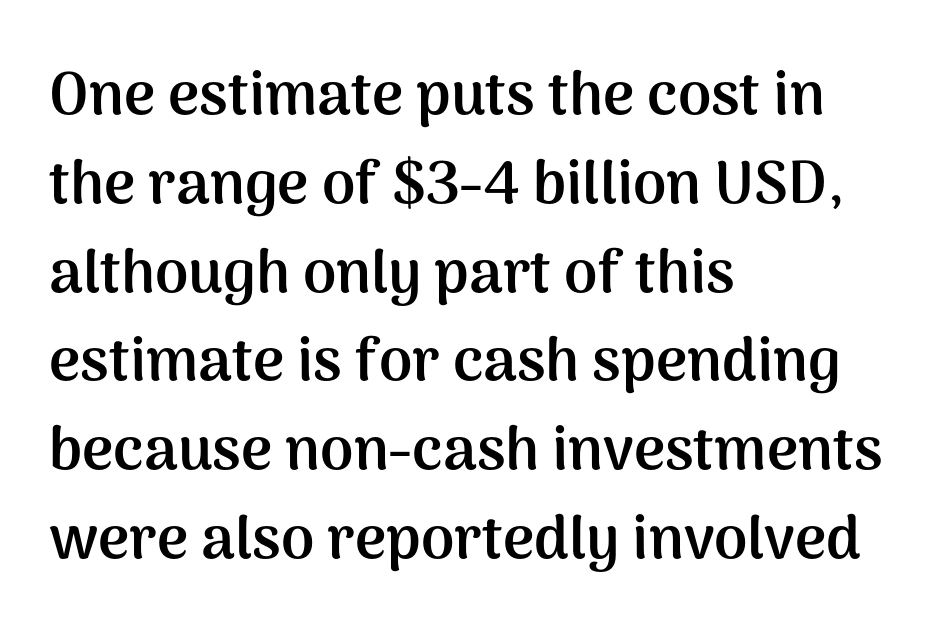
{"serif": "no", "italic": "no", "bold": "yes", "weight": "semibold", "width": "normal", "stroke_contrast": "medium", "x_height": "medium", "monospaced": "no", "underline": "no", "align": "left", "line_spacing": "normal", "line_spacing_ratio": 1.48, "letter_spacing": "normal", "letter_spacing_em": 0.0, "glyph_px": 60}
